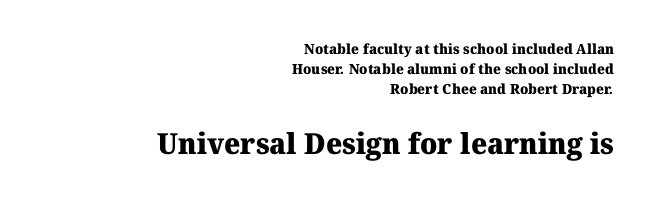
The image shows 29 px heavy serif type; set right-aligned, normal line spacing (1.44x), normal letter spacing, not underlined; the second (bottom) block is 2.07x larger; medium stroke contrast and a medium x-height.
